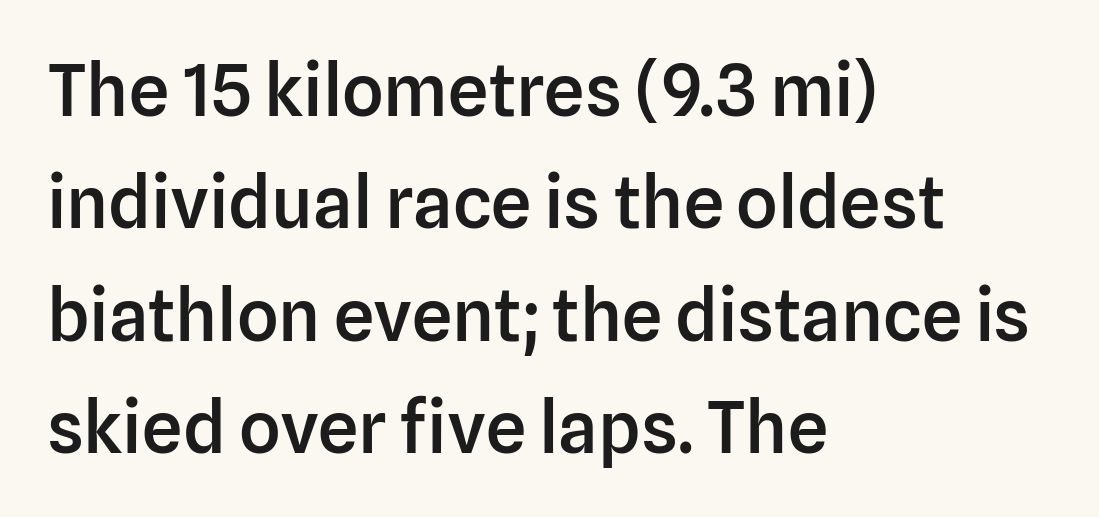
The rendering anchors every line to the left-hand side. Does the leading feel generous? No, just average. Has an underline been added? It has not. Vertical strokes here are truly vertical. Looks like regular typesetting: each glyph gets only the width it needs. Its strokes are somewhat broadened, the hallmark of semibold type.
